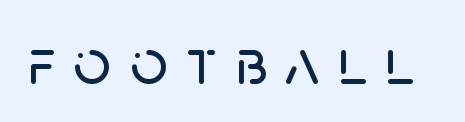
Q: Is the text italic (slanted)? A: No, it is upright.
Q: Is the typeface a serif or a sans-serif typeface? A: Sans-serif.
Q: Is the text underlined? A: No.
Q: Is the spacing between letters normal or unusually wide? A: Unusually wide.
Q: Width (condensed, normal, or wide)? A: Normal.
Q: Stroke contrast? A: Low.
Q: x-height? A: Large.
Q: Monospaced? A: No.
